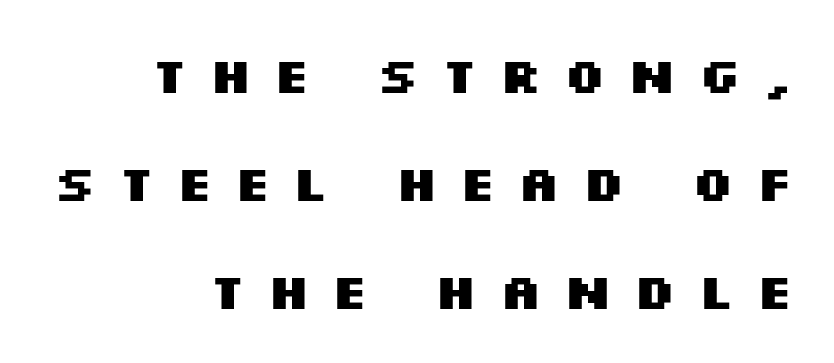
Note the varied advance widths — an 'i' is clearly narrower than an 'm'. Nope, not italic — everything's standing straight. Vertical spacing — loose. Typesetter's note: full bold, strokes at maximum text heaviness. Short note: letters widely spaced.
